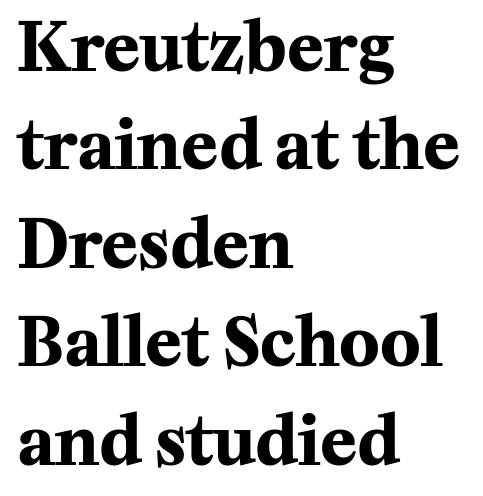
The image shows 67 px bold serif type, upright; set left-aligned, normal line spacing (1.47x), normal letter spacing, not underlined; medium stroke contrast and a medium x-height.
